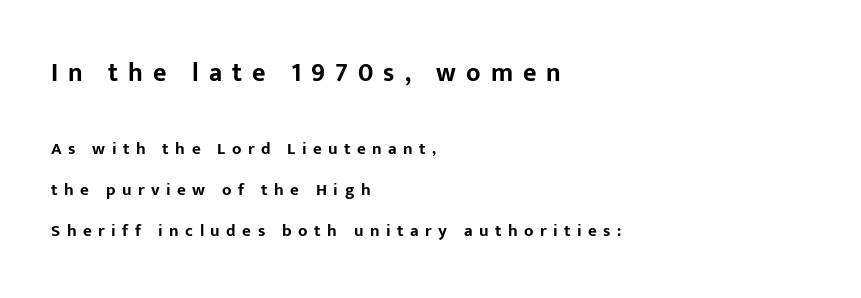
Weight check: bold — yes, fully. Horizontal alignment here is leftward, the default for most running prose. A bare baseline throughout the passage. Two sizes are in play, and the larger belongs to the first block. Display-style spreading of the glyphs; the letterfit is very open. A typesetter would mark this as roman, not italic.
